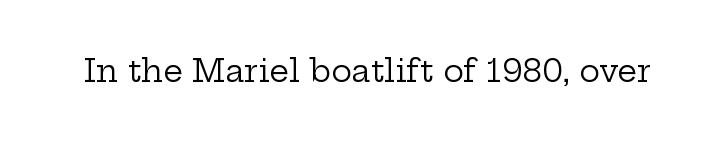
{"serif": "yes", "italic": "no", "bold": "no", "weight": "regular", "width": "wide", "stroke_contrast": "low", "x_height": "medium", "monospaced": "no", "underline": "no", "letter_spacing": "normal", "letter_spacing_em": 0.0, "glyph_px": 31}
